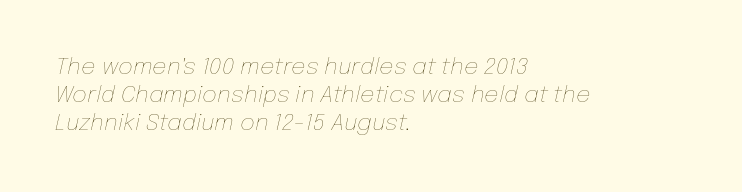
{"italic": "yes", "lean": "right", "slant_degrees": 12, "bold": "no", "underline": "no", "align": "left", "line_spacing_ratio": 1.22, "letter_spacing": "normal", "letter_spacing_em": 0.0, "glyph_px": 23}
